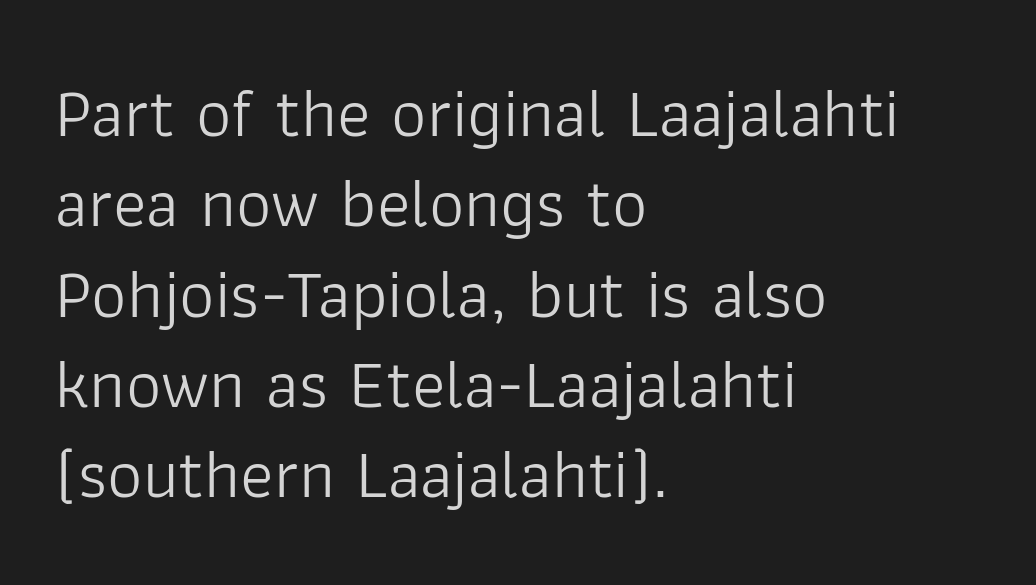
Q: Is the text bold? A: No.
Q: Is the text italic (slanted)? A: No, it is upright.
Q: Is the typeface a serif or a sans-serif typeface? A: Sans-serif.
Q: Is the text underlined? A: No.
Q: How is the paragraph aligned? A: Left-aligned.
Q: Is the spacing between letters normal or unusually wide? A: Normal.
Q: Is the spacing between lines tight, normal or loose? A: Normal.
Q: Width (condensed, normal, or wide)? A: Normal.
Q: Stroke contrast? A: Low.
Q: x-height? A: Medium.
Q: Monospaced? A: No.
